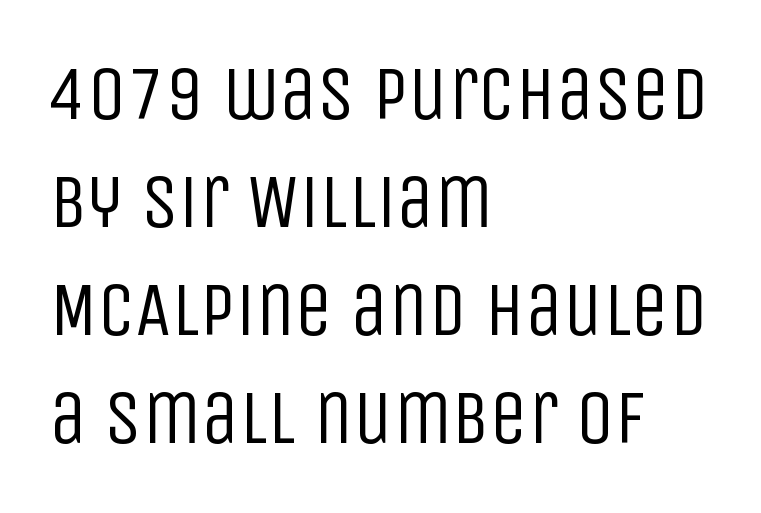
Q: Is the text bold? A: No.
Q: Is the text italic (slanted)? A: No, it is upright.
Q: Is the typeface a serif or a sans-serif typeface? A: Sans-serif.
Q: Is the text underlined? A: No.
Q: How is the paragraph aligned? A: Left-aligned.
Q: Is the spacing between letters normal or unusually wide? A: Normal.
Q: Is the spacing between lines tight, normal or loose? A: Normal.
Q: Width (condensed, normal, or wide)? A: Condensed.
Q: Stroke contrast? A: Low.
Q: x-height? A: Large.
Q: Monospaced? A: No.
